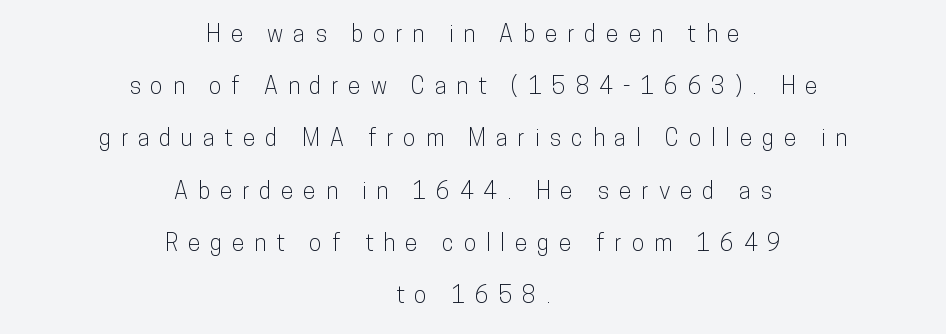
{"italic": "no", "underline": "no", "align": "center", "line_spacing": "loose", "line_spacing_ratio": 2.27, "letter_spacing": "wide", "letter_spacing_em": 0.43, "glyph_px": 23}
